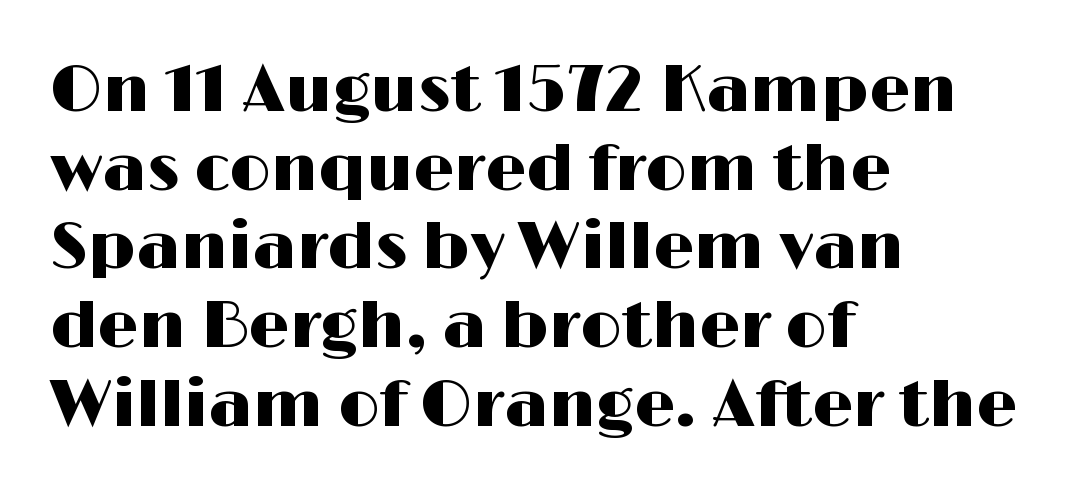
{"serif": "no", "italic": "no", "width": "wide", "stroke_contrast": "high", "x_height": "medium", "monospaced": "no", "underline": "no", "align": "left", "line_spacing_ratio": 1.21, "letter_spacing": "normal", "letter_spacing_em": 0.0, "glyph_px": 65}
